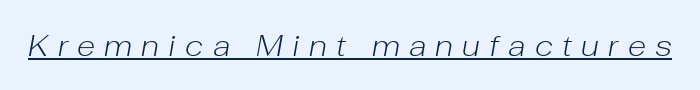
This is not heavy type; no bold has been used. The passage shown leans; its letterforms are oblique. The string is rendered with underlining switched on. These lines are rendered in a variable-pitch font.
